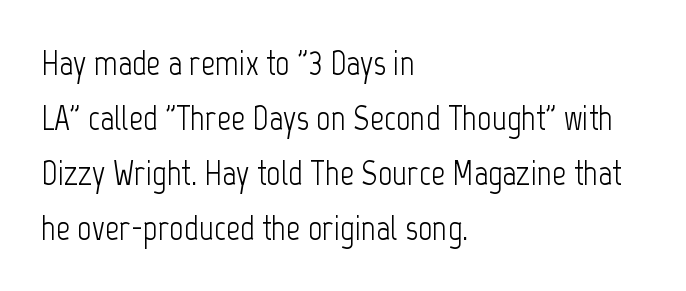
{"serif": "no", "italic": "no", "bold": "no", "weight": "light", "width": "condensed", "stroke_contrast": "low", "x_height": "medium", "monospaced": "no", "underline": "no", "align": "left", "line_spacing": "normal", "line_spacing_ratio": 1.57, "letter_spacing": "normal", "letter_spacing_em": 0.0, "glyph_px": 35}
